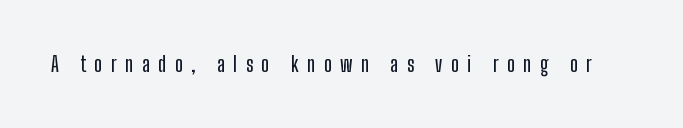
{"italic": "no", "underline": "no", "letter_spacing": "wide", "letter_spacing_em": 0.4, "glyph_px": 21}
